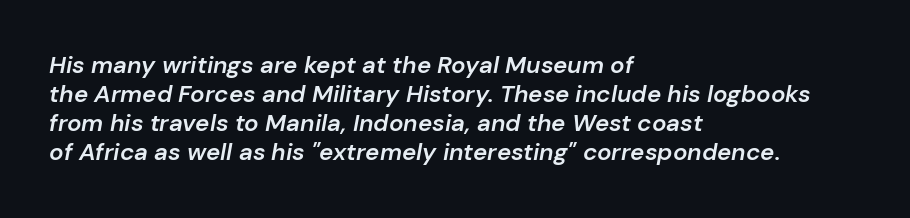
{"italic": "yes", "lean": "right", "slant_degrees": 10, "bold": "semi", "underline": "no", "align": "left", "line_spacing_ratio": 1.21, "letter_spacing": "normal", "letter_spacing_em": 0.0, "glyph_px": 24}
